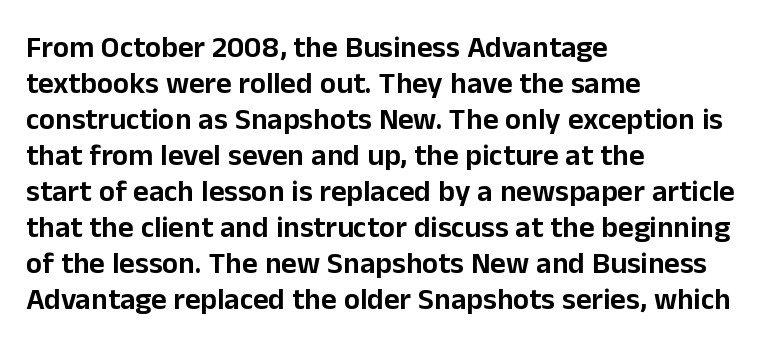
You could not count columns in this text — the font is proportionally spaced. Does the type have serifs? No, each stem ends abruptly. Is the block centered? No — it sits flush against the left margin. Nobody drew a line under any word here. Nope, not italic — everything's standing straight. The gaps between neighbouring characters are ordinary and unremarkable.
